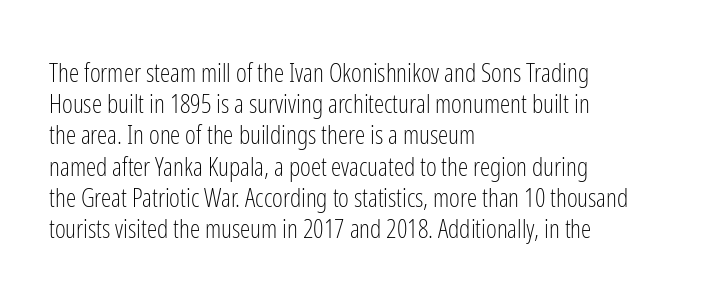
{"italic": "no", "bold": "no", "underline": "no", "align": "left", "line_spacing_ratio": 1.2, "letter_spacing": "normal", "letter_spacing_em": 0.0, "glyph_px": 26}
